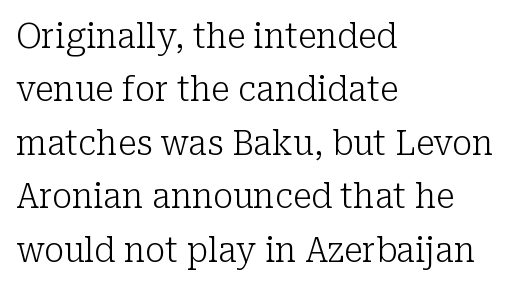
The image shows 34 px light serif type, upright; set left-aligned, normal line spacing (1.57x), normal letter spacing, not underlined; low stroke contrast and a medium x-height.
